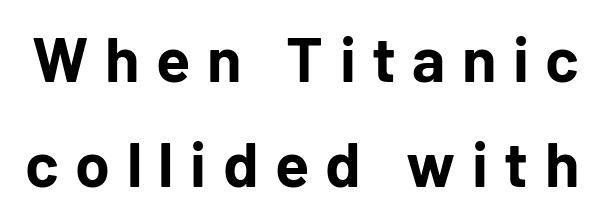
Tracking here is generous; glyphs stand well apart from one another. This rendering features lettering with no underline. A normal amount of white space separates one row of letters from the next. You could not count columns in this text — the font is proportionally spaced. A roman cut, with each character standing at attention. A full-strength bold gives these letters their thick strokes.
